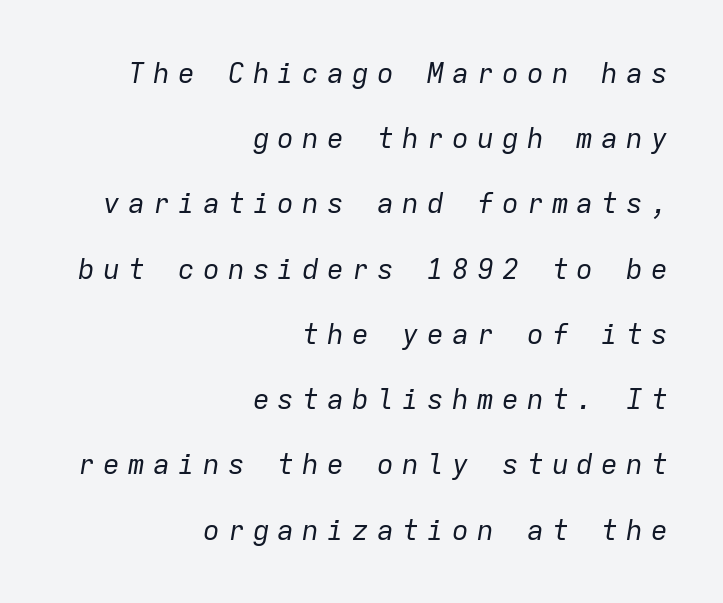
{"italic": "yes", "lean": "right", "slant_degrees": 9, "bold": "no", "weight": "regular", "width": "normal", "stroke_contrast": "low", "x_height": "medium", "monospaced": "yes", "underline": "no", "align": "right", "line_spacing": "loose", "line_spacing_ratio": 2.33, "letter_spacing": "wide", "letter_spacing_em": 0.29, "glyph_px": 28}
